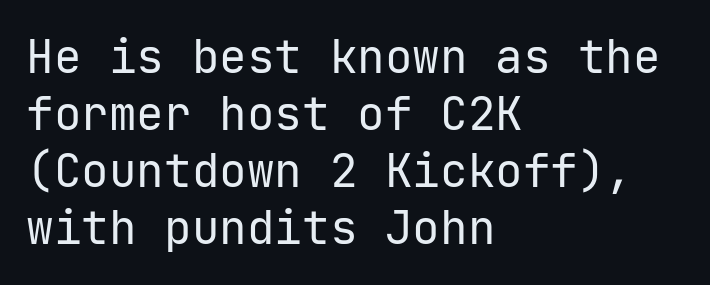
Which margin do the lines hug? The left one — the right edge is uneven. No chunkiness to these letters — they're not bold. Is this a sans? Yes — the strokes have no serifs. Caption: standard tracking, unaltered. Upright lettering throughout.
